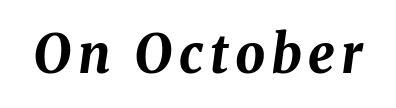
Q: Is the text bold? A: Yes.
Q: Is the text italic (slanted)? A: Yes, it leans right by about 8 degrees.
Q: Is the text underlined? A: No.
Q: Width (condensed, normal, or wide)? A: Normal.
Q: Stroke contrast? A: Medium.
Q: x-height? A: Medium.
Q: Monospaced? A: No.
